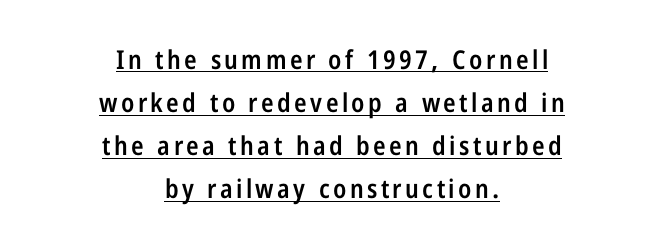
The image shows 26 px text type, upright; set centered, normal line spacing (1.66x), underlined.
